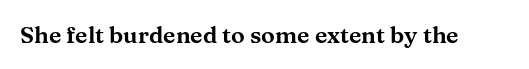
The image shows 23 px text type, upright; set normal letter spacing, not underlined.
